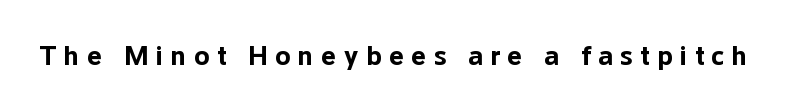
The image shows 28 px bold sans-serif type, upright; set unusually wide letter spacing (+0.27 em), not underlined; low stroke contrast and a medium x-height.
